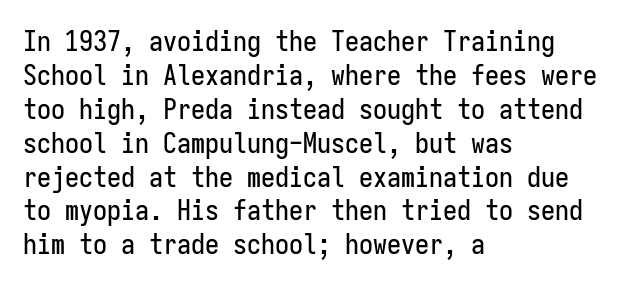
The image shows 28 px condensed sans-serif type, upright, monospaced; set left-aligned, line spacing 1.21x, normal letter spacing, not underlined; low stroke contrast and a medium x-height.
